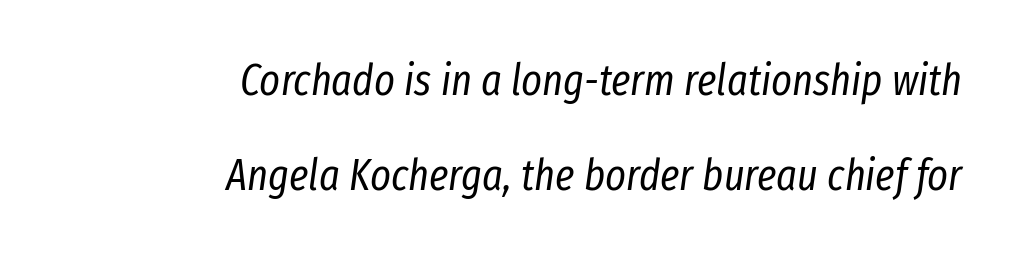
Loosely led — the rows are spread out. Weight: in the light-to-regular range. The space beneath each line is pristine and unruled. The glyphs look as if they've been sheared to an angle. The face used here is proportionally spaced, like ordinary book or web type. Notice how the passage keeps a crisp vertical edge on the right only.
